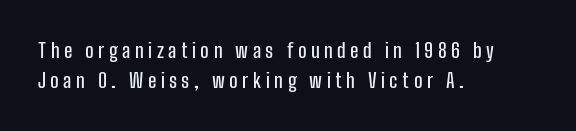
{"italic": "no", "underline": "no", "align": "left", "line_spacing": "normal", "line_spacing_ratio": 1.49, "letter_spacing": "wide", "letter_spacing_em": 0.22, "glyph_px": 20}
